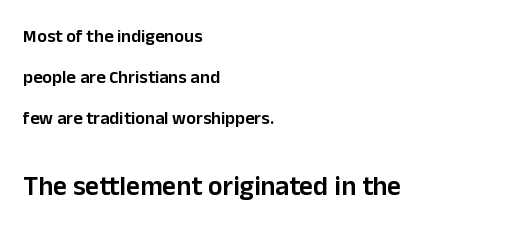
Characters follow at the spacing the type designer built in. The passage shown is not underscored anywhere. In terms of leading, this rendering errs on the spacious side. The typesetting leans somewhat heavy: a semibold.
